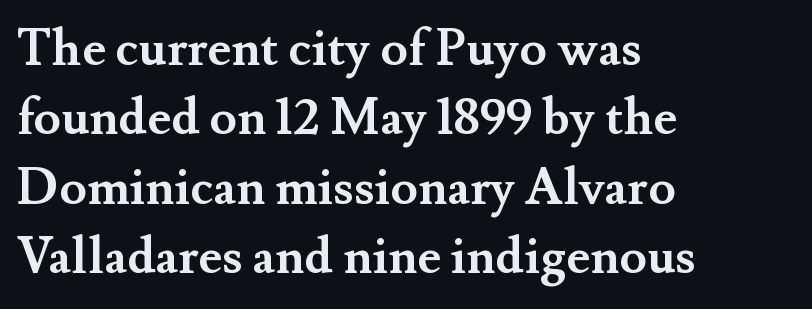
Q: Is the text bold? A: Yes.
Q: Is the text italic (slanted)? A: No, it is upright.
Q: Is the typeface a serif or a sans-serif typeface? A: Serif.
Q: Is the text underlined? A: No.
Q: How is the paragraph aligned? A: Left-aligned.
Q: Is the spacing between letters normal or unusually wide? A: Normal.
Q: Is the spacing between lines tight, normal or loose? A: Normal.
Q: Width (condensed, normal, or wide)? A: Normal.
Q: Stroke contrast? A: Medium.
Q: x-height? A: Small.
Q: Monospaced? A: No.
